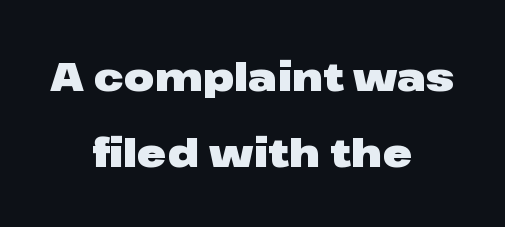
Q: Is the text bold? A: Yes.
Q: Is the text italic (slanted)? A: No, it is upright.
Q: Is the typeface a serif or a sans-serif typeface? A: Sans-serif.
Q: Is the text underlined? A: No.
Q: How is the paragraph aligned? A: Centered.
Q: Is the spacing between letters normal or unusually wide? A: Normal.
Q: Width (condensed, normal, or wide)? A: Wide.
Q: Stroke contrast? A: Low.
Q: x-height? A: Medium.
Q: Monospaced? A: No.
